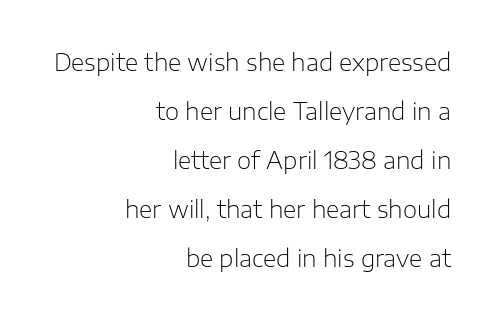
The typesetter chose a ragged-left arrangement here. Stem width sits at or under what a default text font uses. This rendering features lettering with no underline. The font's upright variant was chosen for this text.
